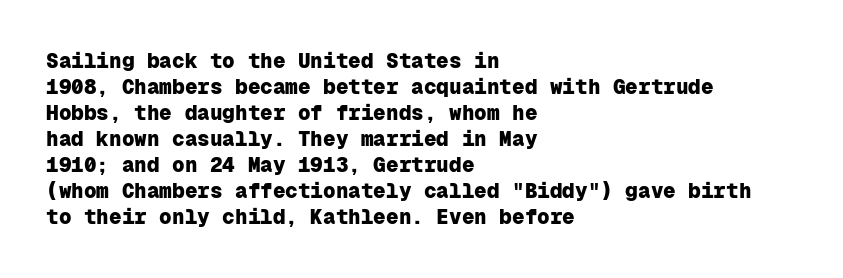
{"italic": "no", "bold": "yes", "underline": "no", "align": "left", "line_spacing_ratio": 1.24, "letter_spacing": "normal", "letter_spacing_em": 0.0, "glyph_px": 21}
